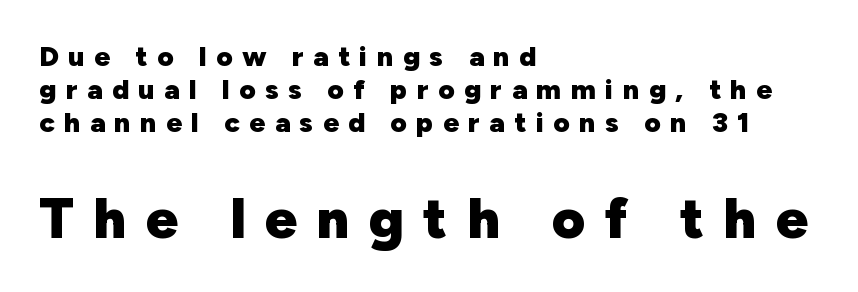
The paragraph has a hard left edge and a soft right edge. The letterforms stand isolated, each surrounded by extra space. Size hierarchy here favors the trailing block over the leading one. If you drew a line through each stem, it would be perfectly vertical. Each letter's strokes conclude bluntly, with no projecting serifs. The space directly below the letters is spotless.
